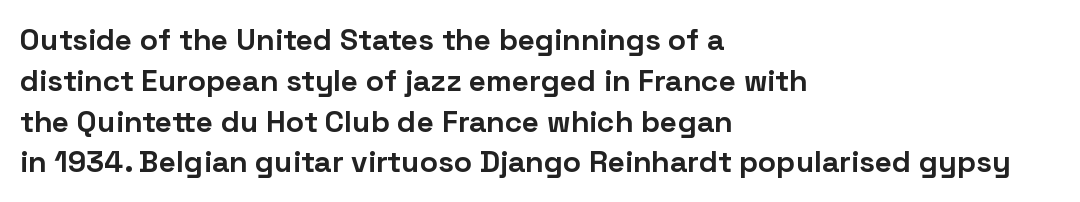
Default kerning and tracking; the words read as compact shapes. You could not count columns in this text — the font is proportionally spaced. The type sits square on the baseline with zero lean. Notice how descenders clear the ascenders below comfortably — that's standard leading.
